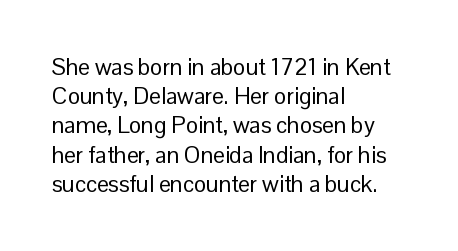
Nothing unusual about the tracking: characters are spaced as the font intends. Caption: multi-line text, flush left, ragged right. How would I describe the line gaps? Plain and ordinary. Unbolded letterforms with no extra heft.
